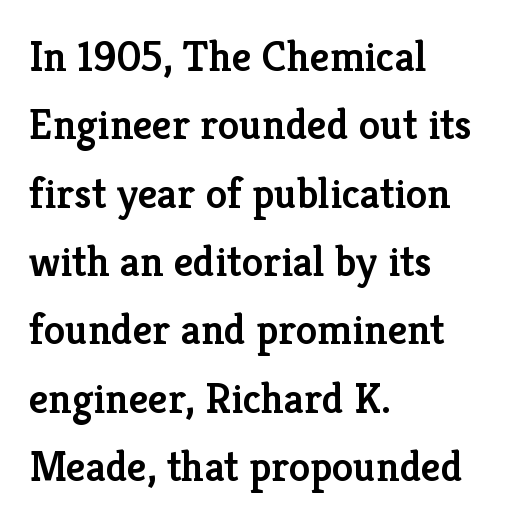
The image shows 43 px semibold serif type, upright; set left-aligned, normal line spacing (1.59x), normal letter spacing, not underlined; low stroke contrast and a medium x-height.
